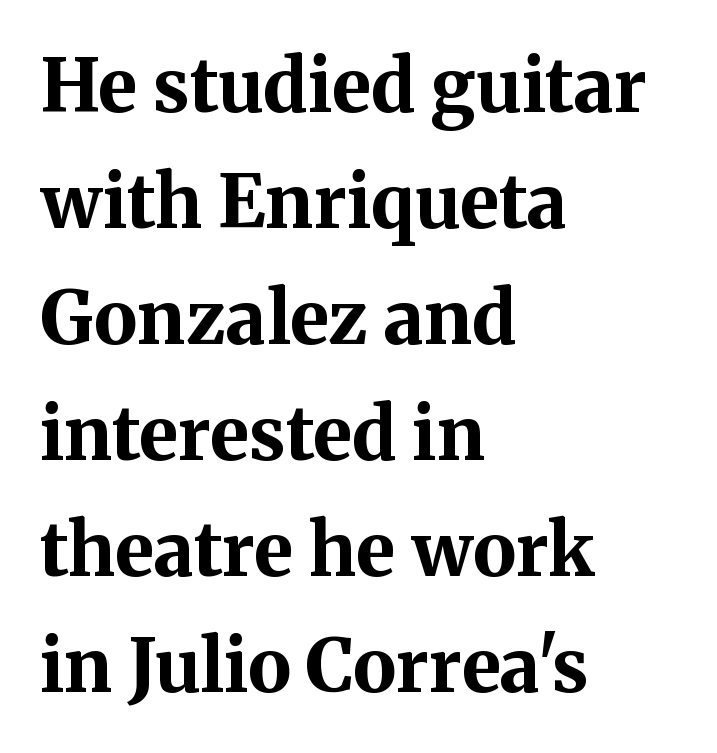
Is the letter spacing exaggerated? No — it looks like the ordinary default. The passage shown is typeset with a serif family. These lines sit exactly where default settings would place them. The passage shown is typed in a proportional face where columns would drift. This sample is left-justified, so line endings fall wherever the words run out.
